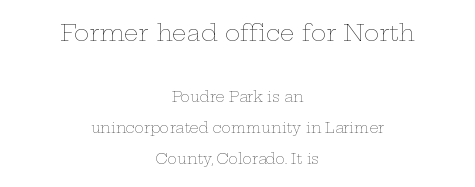
The lettering holds an erect, upright posture throughout. Reading top to bottom, the characters get smaller at the block break. Compared with a flush-left layout, this one balances lines on the center instead. These glyphs show unthickened strokes, regular width or finer.
